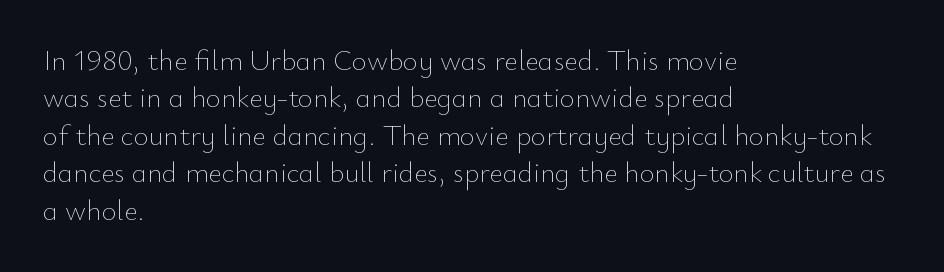
The image shows 29 px thin type, upright; set left-aligned, normal line spacing (1.29x), normal letter spacing, not underlined; low stroke contrast and a small x-height.
